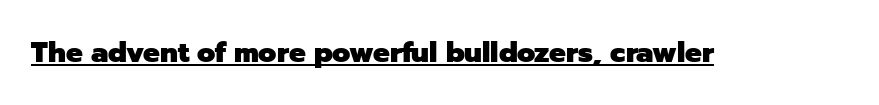
Does the type have serifs? No, each stem ends abruptly. Looks like someone drew a line under every word here. Pretty heavy lettering here — definitely bold. If you drew a line through each stem, it would be perfectly vertical. Note the varied advance widths — an 'i' is clearly narrower than an 'm'.
